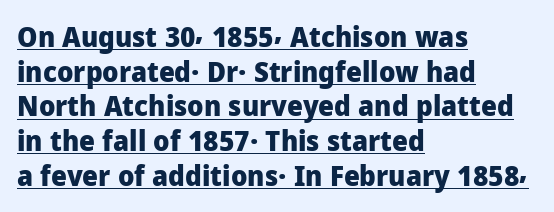
The image shows 28 px heavy sans-serif type, upright; set left-aligned, line spacing 1.24x, normal letter spacing, underlined; low stroke contrast and a medium x-height.
